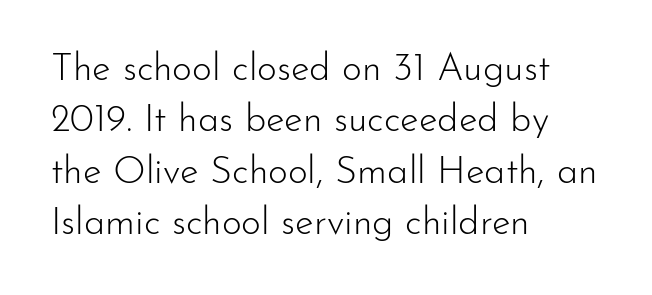
The letters look calm and open, with moderate or lighter stems. Spacing verdict: proportional, widths tailored to each character. Leading matches the norm, producing a regular column. In terms of letterform style, serifs are entirely absent. What stands out about the letter spacing? Nothing — it is the standard amount. Letters rest on an invisible, unmarked baseline.
